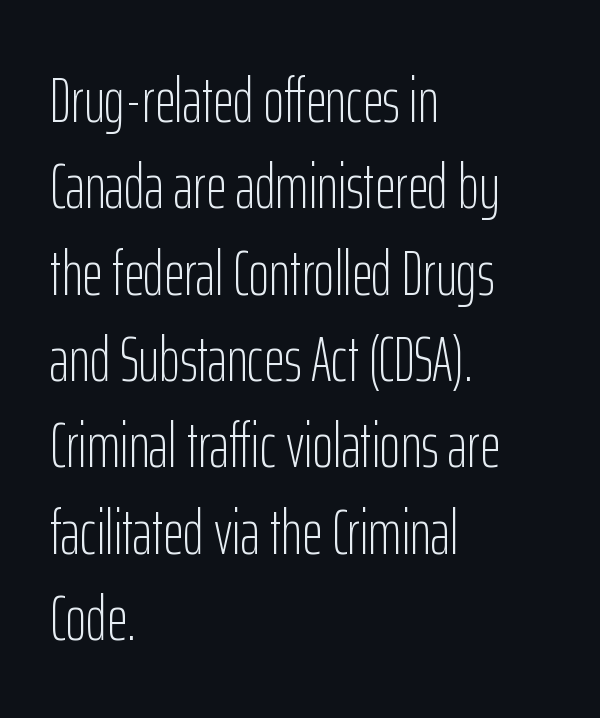
This sample has the flowing, uneven cadence of proportional lettering. Stems and bowls with no extra thickness — not bold. The specimen omits any rule beneath the text block's lines. Standard letterfit; no display-style spreading of the glyphs.
